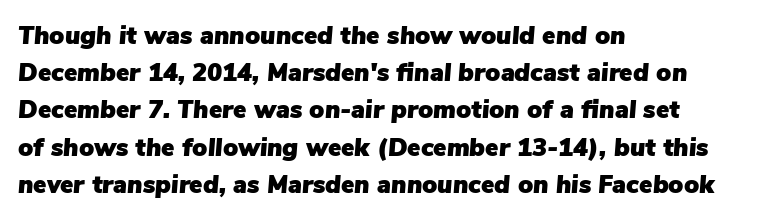
The image shows 25 px text type, italic (leaning right); set left-aligned, normal line spacing (1.49x), normal letter spacing, not underlined.
